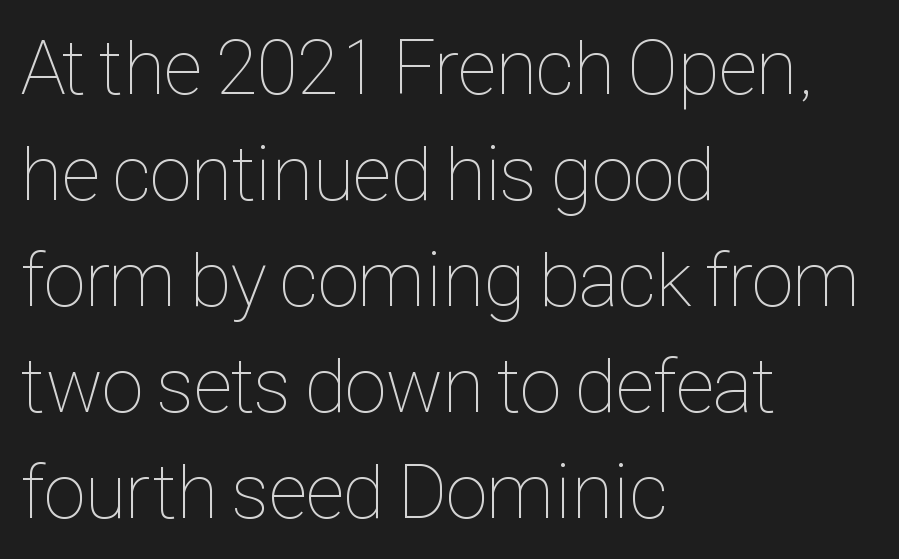
The letters stand upright; this is a roman face. Leading: standard. Unbolded letterforms with no extra heft. The strip under each line holds only bare page. This rendering leaves character spacing at its baseline value.
